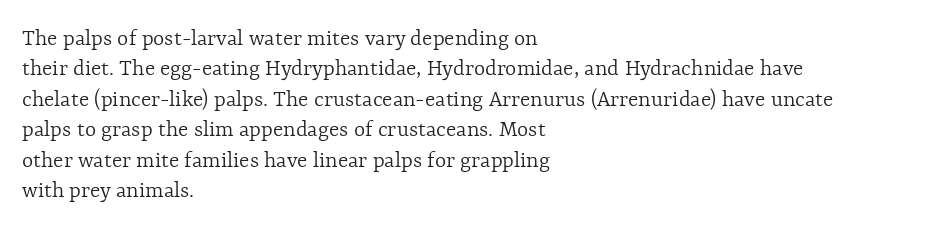
The image shows 24 px text type, upright; set left-aligned, normal line spacing (1.27x), normal letter spacing, not underlined.
